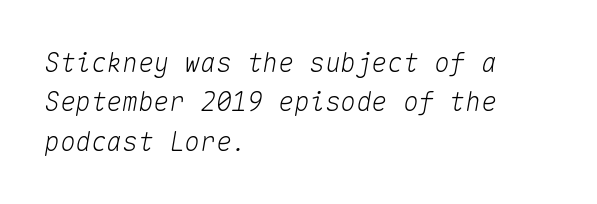
The image shows 26 px text type, italic (leaning right); set left-aligned, normal line spacing (1.51x), normal letter spacing, not underlined.
